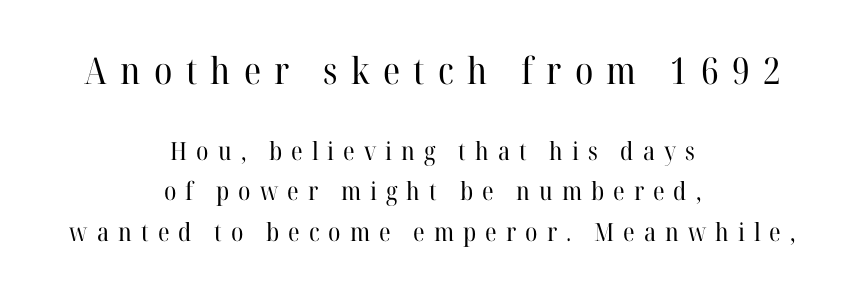
Italic: no, the glyphs are upright roman. Caption: upper text group enlarged, lower text group reduced. Regarding serifs, this sample has them. The vertical gap from one line to the next is medium.
